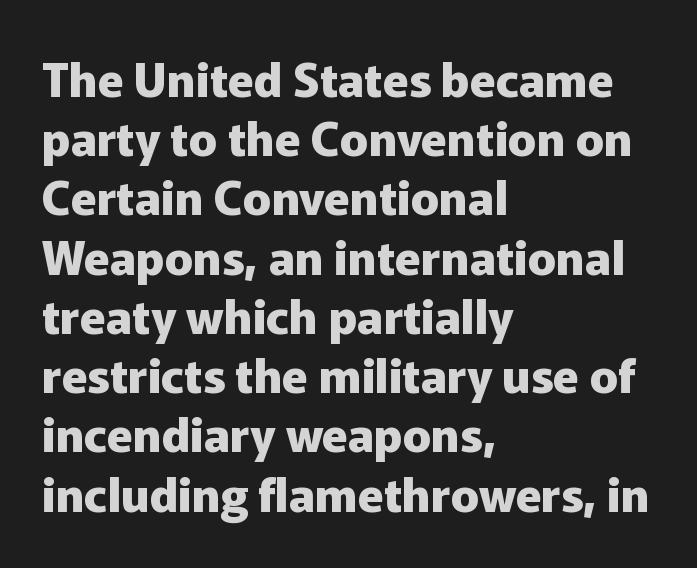
{"serif": "no", "italic": "no", "bold": "yes", "weight": "heavy", "width": "normal", "stroke_contrast": "low", "x_height": "medium", "monospaced": "no", "underline": "no", "align": "left", "line_spacing": "normal", "line_spacing_ratio": 1.26, "letter_spacing": "normal", "letter_spacing_em": 0.0, "glyph_px": 47}
